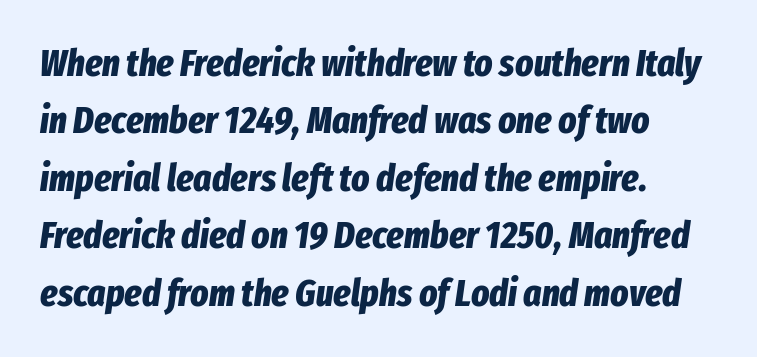
{"italic": "yes", "lean": "right", "slant_degrees": 8, "bold": "yes", "weight": "bold", "width": "condensed", "stroke_contrast": "low", "x_height": "medium", "monospaced": "no", "underline": "no", "align": "left", "line_spacing": "normal", "line_spacing_ratio": 1.51, "letter_spacing": "normal", "letter_spacing_em": 0.0, "glyph_px": 38}
